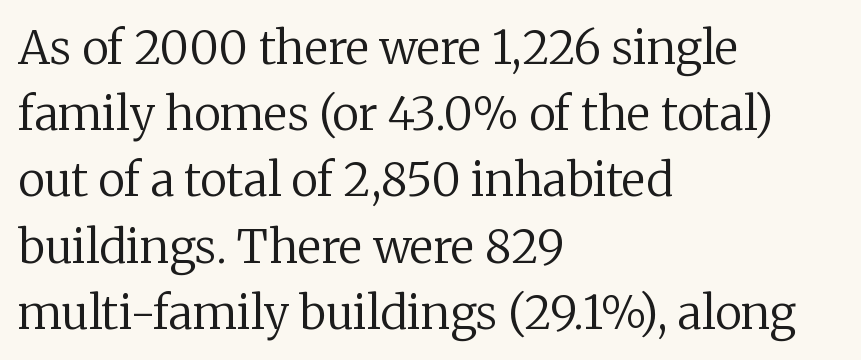
{"serif": "yes", "italic": "no", "bold": "no", "weight": "regular", "width": "normal", "stroke_contrast": "low", "x_height": "medium", "monospaced": "no", "underline": "no", "align": "left", "line_spacing": "normal", "line_spacing_ratio": 1.44, "letter_spacing": "normal", "letter_spacing_em": 0.0, "glyph_px": 46}
